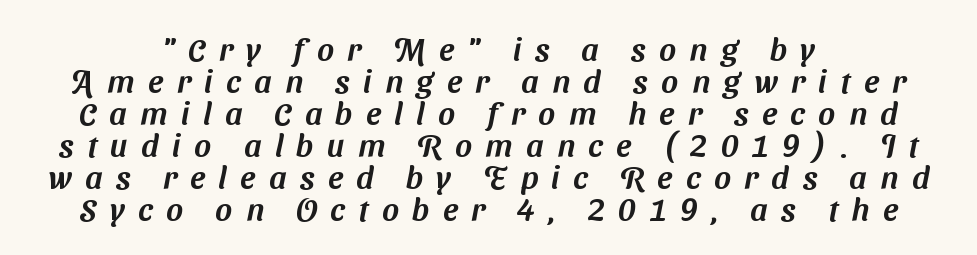
The horizontal fit of the characters is loose and conspicuously gappy. Typeset on center — no edge is straight. The vertical gap from one line to the next is small. The characters display no serif detailing; their extremities are plain.
